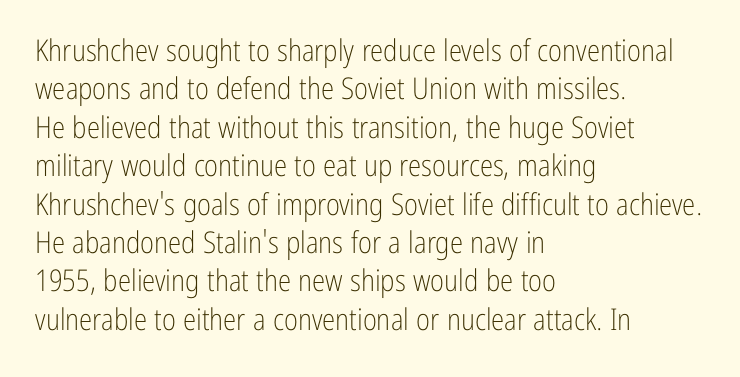
{"serif": "no", "italic": "no", "bold": "no", "weight": "light", "width": "condensed", "stroke_contrast": "low", "x_height": "medium", "monospaced": "no", "underline": "no", "align": "left", "line_spacing": "normal", "line_spacing_ratio": 1.28, "letter_spacing": "normal", "letter_spacing_em": 0.0, "glyph_px": 30}
